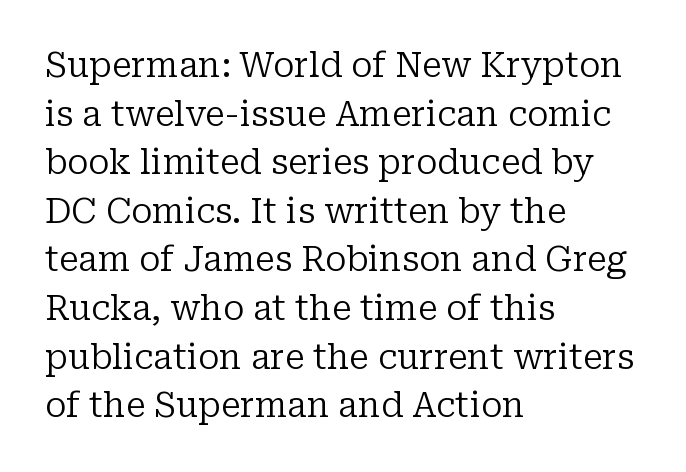
The image shows 34 px regular-weight serif type, upright; set left-aligned, normal line spacing (1.43x), normal letter spacing, not underlined; low stroke contrast and a medium x-height.
